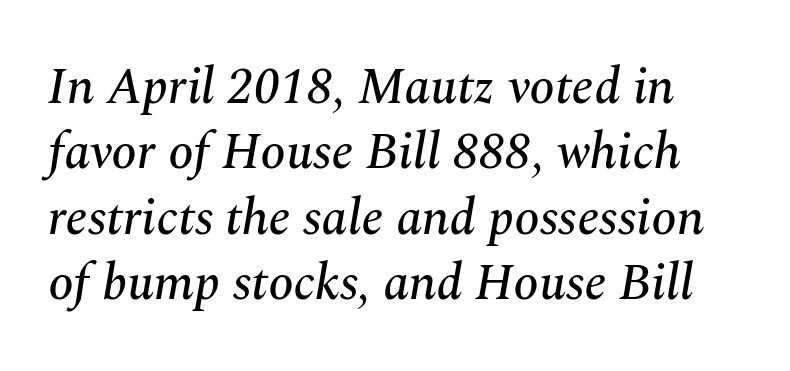
The image shows 51 px serif type, italic (leaning right); set normal line spacing (1.28x), normal letter spacing, not underlined; medium stroke contrast and a medium x-height.
